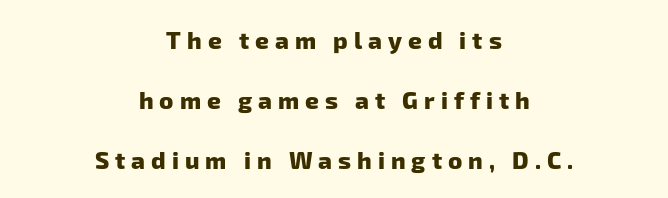
Unmarked baselines from the first word to the last. Is the letter spacing exaggerated? Yes — the characters are pushed far apart. This rendering uses center alignment, leaving both contours irregular but symmetric. Strokes here are thick enough to call this a true bold. Vertically, the passage feels expansive, rows floating well apart.
